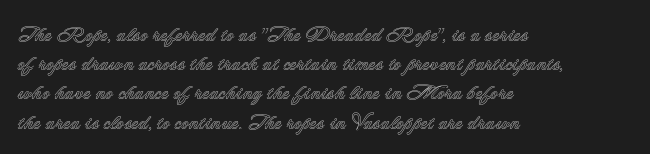
Each word holds together tightly as a unit, with standard inter-letter gaps. Left-aligned paragraph, ragged on the right. The vertical gap from one line to the next is medium. Check the space under the baseline: it is left empty.
